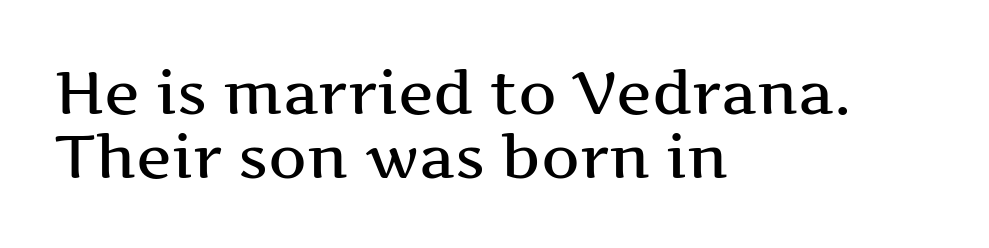
Q: Is the text italic (slanted)? A: No, it is upright.
Q: Is the typeface a serif or a sans-serif typeface? A: Serif.
Q: Is the text underlined? A: No.
Q: How is the paragraph aligned? A: Left-aligned.
Q: Is the spacing between letters normal or unusually wide? A: Normal.
Q: Is the spacing between lines tight, normal or loose? A: Tight.
Q: Width (condensed, normal, or wide)? A: Wide.
Q: Stroke contrast? A: Medium.
Q: x-height? A: Medium.
Q: Monospaced? A: No.
